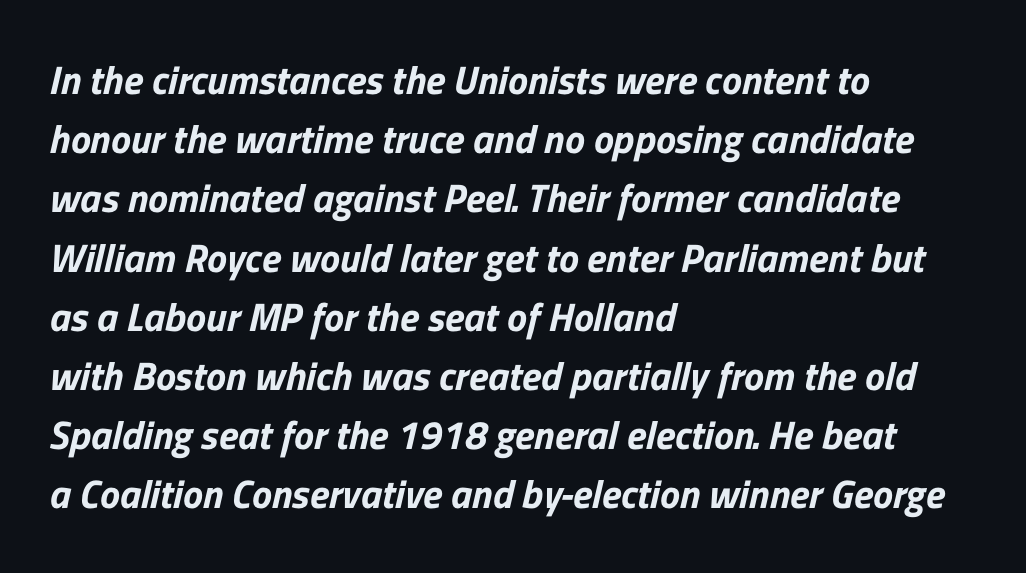
The image shows 40 px sans-serif type; set left-aligned, normal line spacing (1.48x), normal letter spacing, not underlined; low stroke contrast and a medium x-height.
